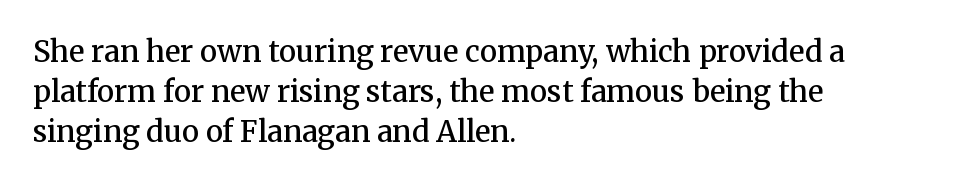
The space directly below the letters is spotless. Horizontal alignment here is leftward, the default for most running prose. Unlike italic type, these characters show no tilt at all. Each letter keeps its own natural width here, so spacing adapts to shape. Classification — serif. Vertically, the passage feels balanced, rows spaced as you'd expect.
